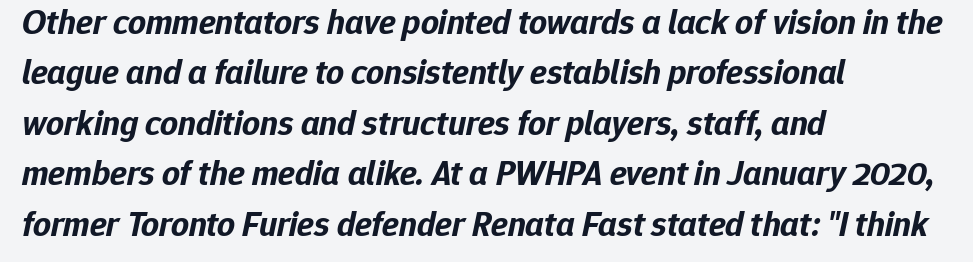
The image shows 35 px bold type, italic (leaning right); set left-aligned, normal line spacing (1.44x), normal letter spacing, not underlined; low stroke contrast and a medium x-height.
